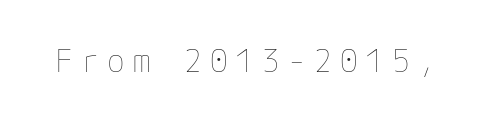
The image shows 32 px thin type, upright; set unusually wide letter spacing (+0.26 em), not underlined; low stroke contrast and a medium x-height.
